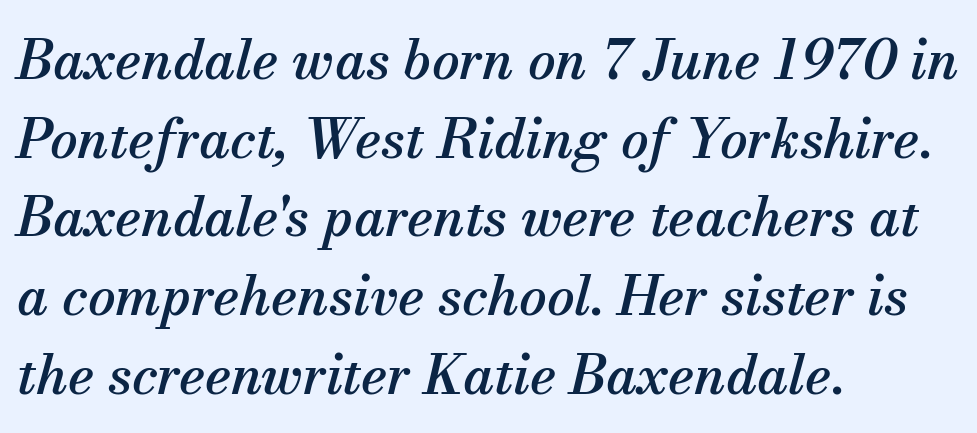
{"serif": "yes", "italic": "yes", "lean": "right", "slant_degrees": 13, "width": "normal", "stroke_contrast": "medium", "x_height": "small", "monospaced": "no", "underline": "no", "align": "left", "line_spacing": "normal", "line_spacing_ratio": 1.43, "letter_spacing": "normal", "letter_spacing_em": 0.0, "glyph_px": 55}
